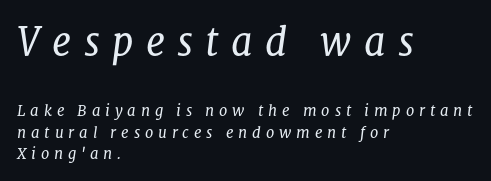
Teacher's note: observe the even left margin — that is flush-left alignment. Heft: none added — not bold. There's an unmistakable incline to the writing here. Someone cranked the tracking dial way up on this one. In this sample the first text group is rendered at the bigger scale.
